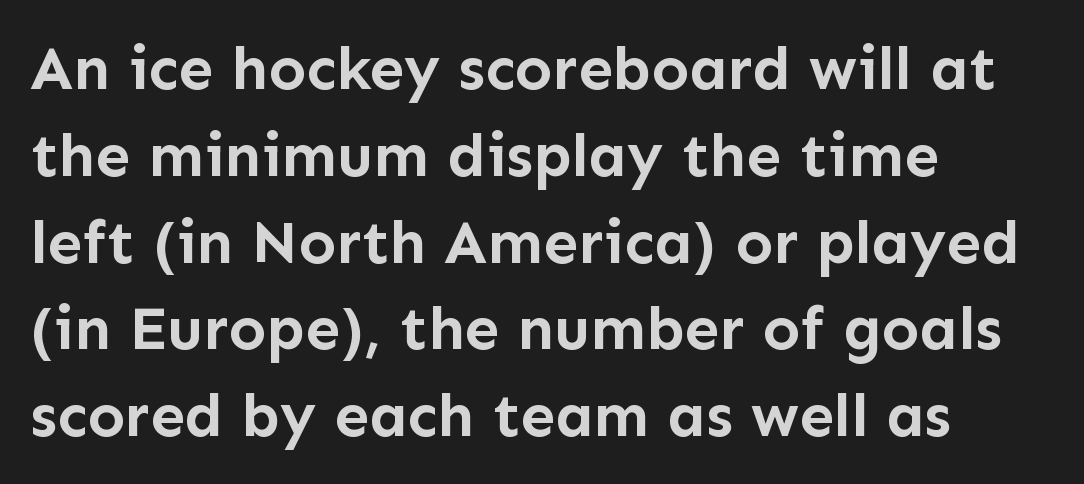
Q: Is the text bold? A: Yes.
Q: Is the text italic (slanted)? A: No, it is upright.
Q: Is the typeface a serif or a sans-serif typeface? A: Sans-serif.
Q: Is the text underlined? A: No.
Q: How is the paragraph aligned? A: Left-aligned.
Q: Is the spacing between letters normal or unusually wide? A: Normal.
Q: Is the spacing between lines tight, normal or loose? A: Normal.
Q: Width (condensed, normal, or wide)? A: Normal.
Q: Stroke contrast? A: Low.
Q: x-height? A: Medium.
Q: Monospaced? A: No.
